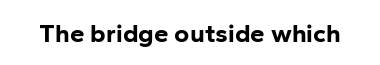
Only glyphs here, with clear space below each row. Rendered with straight, roman letterforms. The glyphs have the mass of a bold cut. Observe the ordinary spacing: letters are neighbours, not strangers.
